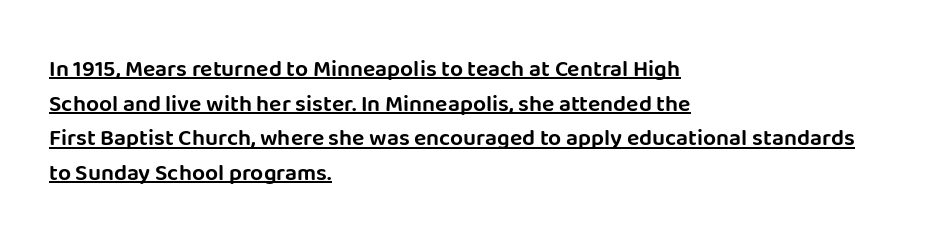
The image shows 23 px text type, upright; set left-aligned, normal line spacing (1.51x), normal letter spacing, underlined.
